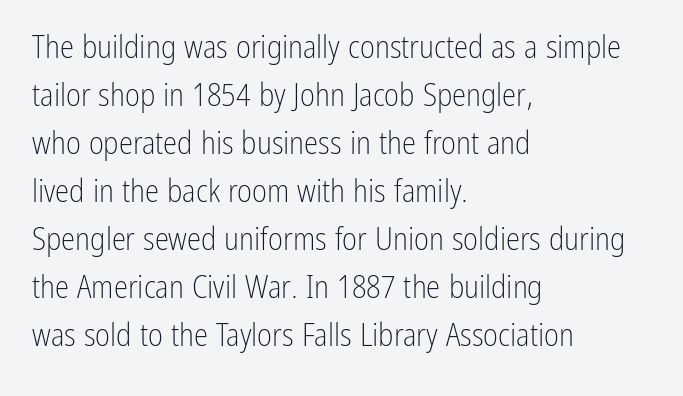
Q: Is the text bold? A: No.
Q: Is the text italic (slanted)? A: No, it is upright.
Q: Is the typeface a serif or a sans-serif typeface? A: Sans-serif.
Q: Is the text underlined? A: No.
Q: How is the paragraph aligned? A: Left-aligned.
Q: Is the spacing between letters normal or unusually wide? A: Normal.
Q: Is the spacing between lines tight, normal or loose? A: Normal.
Q: Width (condensed, normal, or wide)? A: Condensed.
Q: Stroke contrast? A: Low.
Q: x-height? A: Medium.
Q: Monospaced? A: No.
